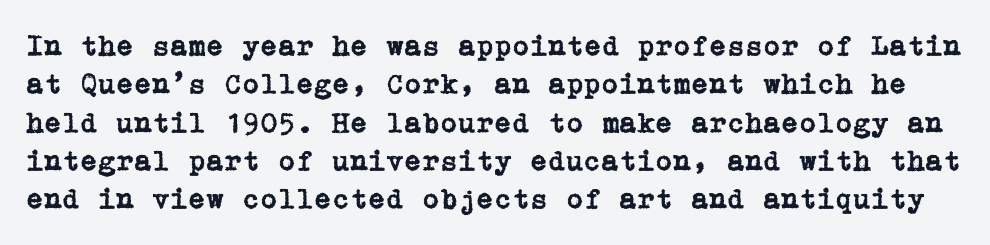
The passage shown is typeset with a serif family. Underlining? Definitely not there. What stands out about the letter spacing? Nothing — it is the standard amount. Posture: straight, roman, zero tilt. Leading matches the norm, producing a regular column.
